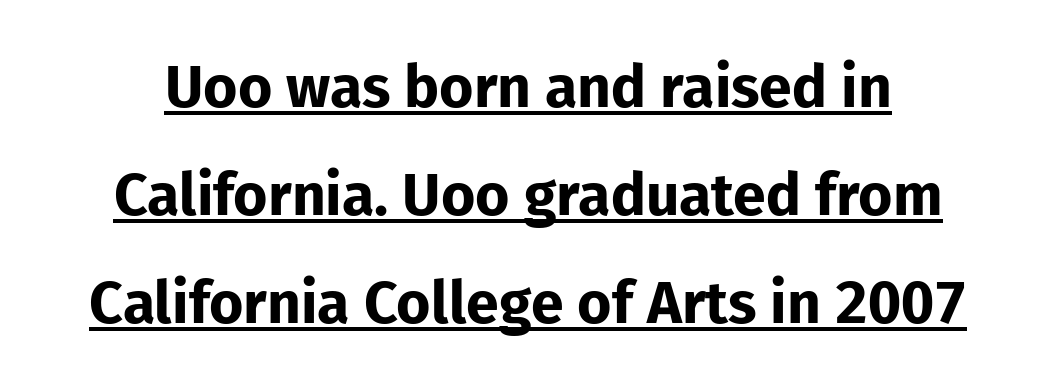
If you drew a line through each stem, it would be perfectly vertical. This sample uses a sans-serif face. Caption: standard tracking, unaltered. The rendering uses natural spacing where letterforms have individual widths.
